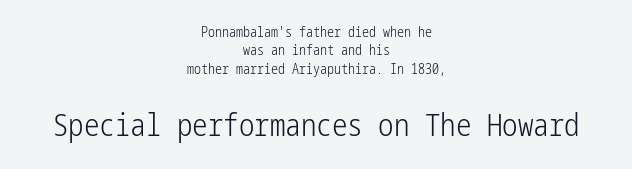
The image shows 31 px light, condensed sans-serif type, upright; set centered, normal line spacing (1.32x), normal letter spacing, not underlined; the second (bottom) block is 2.21x larger; low stroke contrast and a medium x-height.
